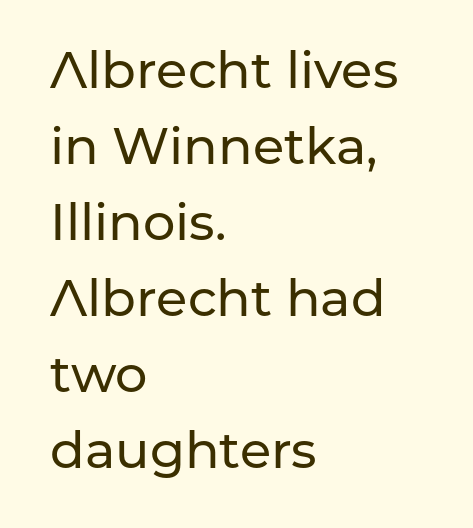
The vertical gap from one line to the next is medium. Nothing unusual about the tracking: characters are spaced as the font intends. The rendering uses natural spacing where letterforms have individual widths. The gap between lines stays unmarked. Regarding serifs, this sample does without them.
